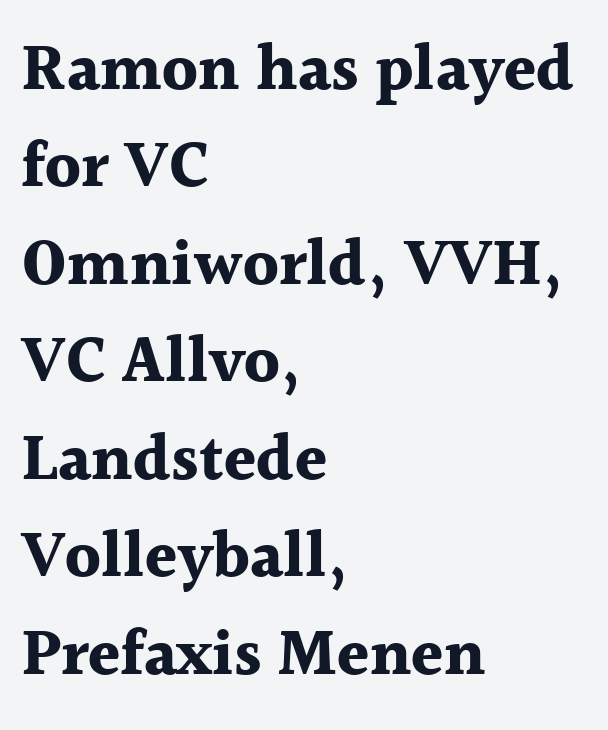
{"serif": "yes", "italic": "no", "bold": "yes", "weight": "bold", "width": "normal", "x_height": "medium", "monospaced": "no", "underline": "no", "align": "left", "line_spacing": "normal", "line_spacing_ratio": 1.5, "letter_spacing": "normal", "letter_spacing_em": 0.0, "glyph_px": 65}
